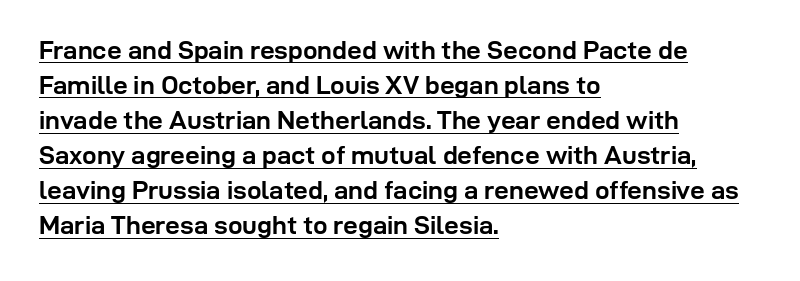
{"italic": "no", "bold": "yes", "underline": "yes", "align": "left", "line_spacing": "normal", "line_spacing_ratio": 1.35, "letter_spacing": "normal", "letter_spacing_em": 0.0, "glyph_px": 26}
